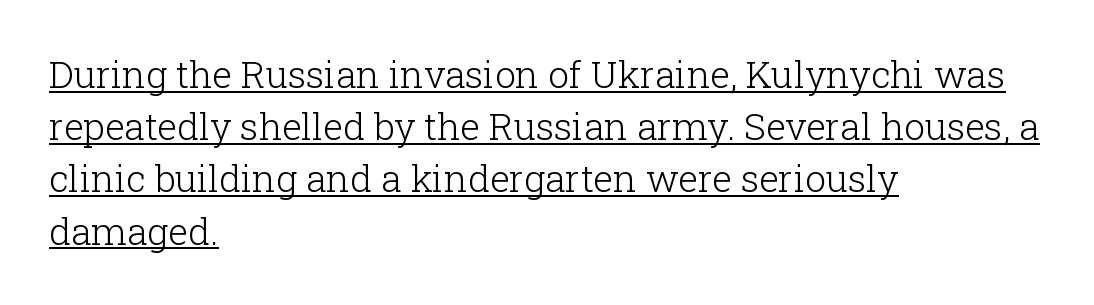
The image shows 37 px light serif type, upright; set left-aligned, normal line spacing (1.41x), normal letter spacing, underlined; low stroke contrast and a medium x-height.
